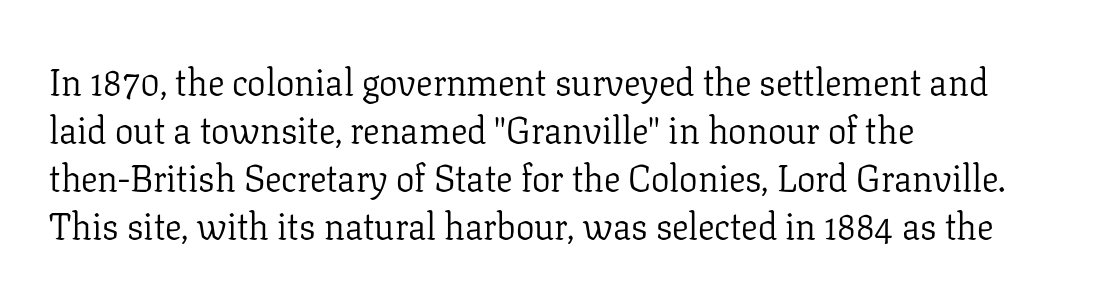
The image shows 37 px light serif type, upright; set left-aligned, normal line spacing (1.3x), normal letter spacing, not underlined; low stroke contrast and a medium x-height.
